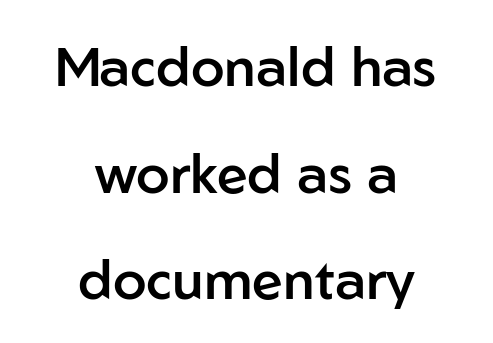
{"serif": "no", "italic": "no", "bold": "semi", "weight": "semibold", "width": "normal", "stroke_contrast": "low", "x_height": "medium", "monospaced": "no", "underline": "no", "align": "center", "line_spacing": "loose", "line_spacing_ratio": 1.94, "letter_spacing": "normal", "letter_spacing_em": 0.0, "glyph_px": 55}
